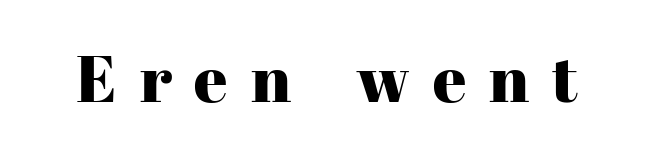
The image shows 65 px serif type, upright; set unusually wide letter spacing (+0.35 em), not underlined; high stroke contrast and a medium x-height.
